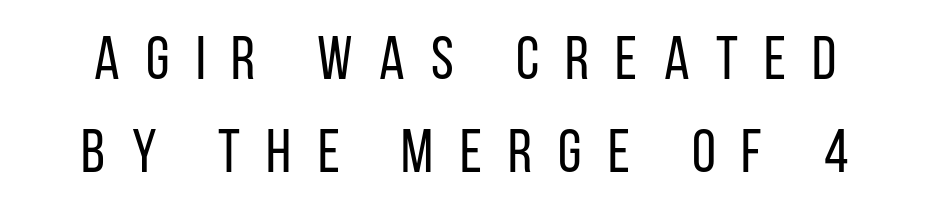
The image shows 61 px regular-weight, condensed sans-serif type, upright; set normal line spacing (1.53x), unusually wide letter spacing (+0.43 em), not underlined; low stroke contrast and a large x-height.
